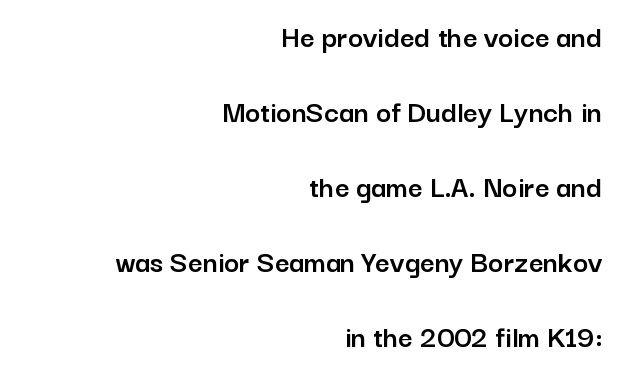
The image shows 32 px sans-serif type, upright; set right-aligned, loose line spacing (2.34x), normal letter spacing, not underlined; low stroke contrast and a medium x-height.
